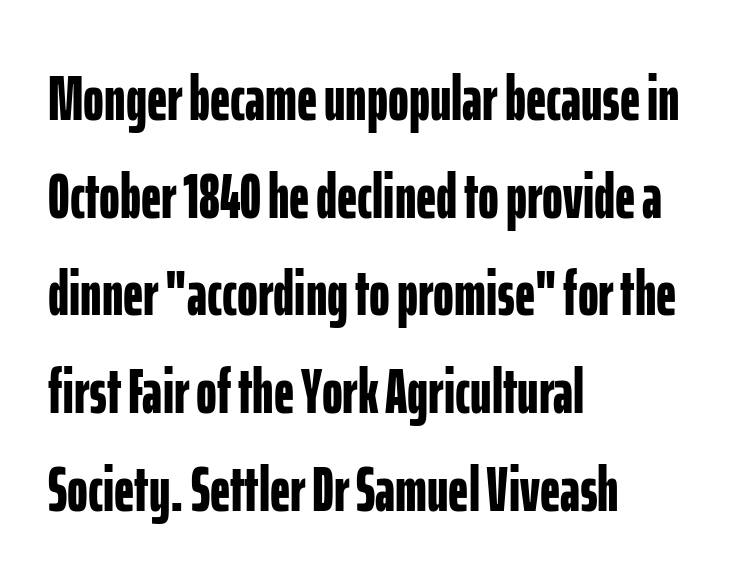
{"serif": "no", "italic": "no", "bold": "yes", "weight": "bold", "width": "condensed", "stroke_contrast": "low", "x_height": "medium", "monospaced": "no", "underline": "no", "align": "left", "line_spacing": "normal", "line_spacing_ratio": 1.55, "letter_spacing": "normal", "letter_spacing_em": 0.0, "glyph_px": 63}
